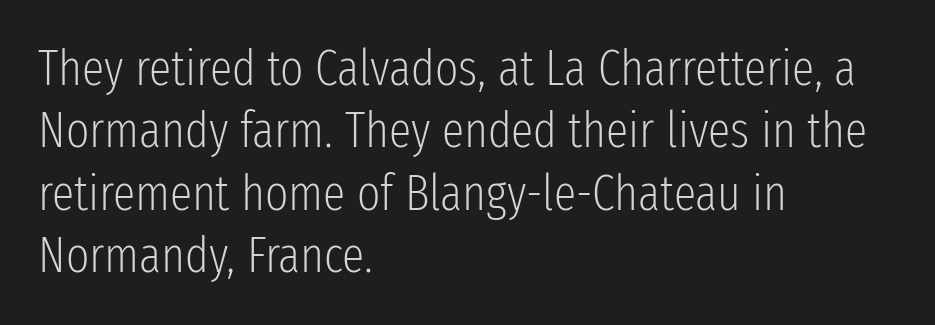
The typesetter chose a ragged-right arrangement here. The face used here is proportionally spaced, like ordinary book or web type. These glyphs show unthickened strokes, regular width or finer. The letterforms sit shoulder to shoulder at normal distance.
